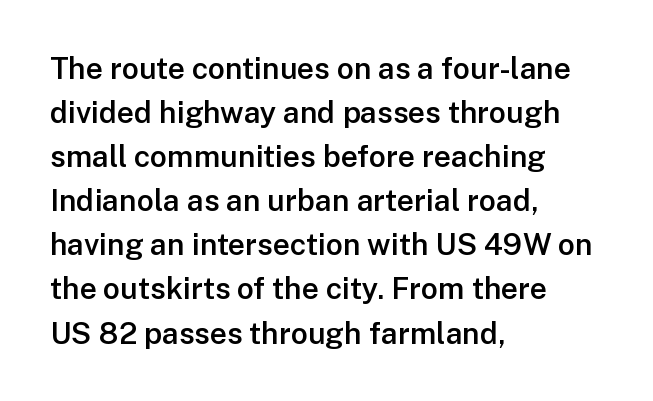
Lines of text with bare space underneath. Is this a sans? Yes — the strokes have no serifs. Leading matches the norm, producing a regular column. Default kerning and tracking; the words read as compact shapes. Moderately thickened strokes mark this as semibold type.
